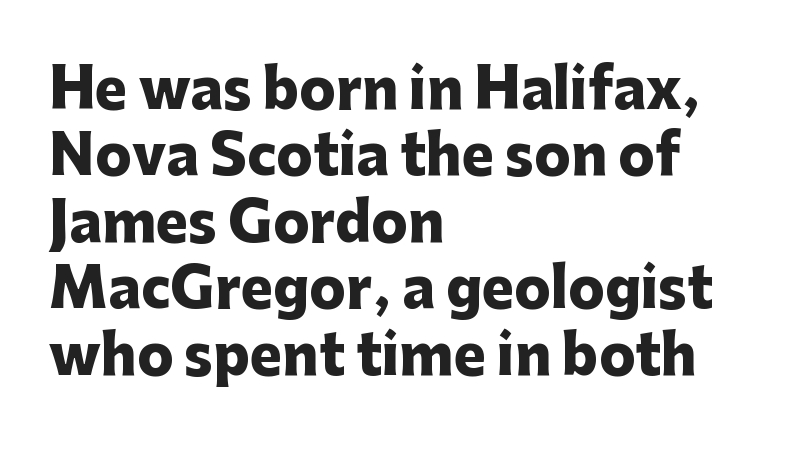
{"serif": "no", "italic": "no", "bold": "yes", "weight": "heavy", "width": "normal", "stroke_contrast": "low", "x_height": "medium", "monospaced": "no", "underline": "no", "align": "left", "line_spacing_ratio": 1.23, "letter_spacing": "normal", "letter_spacing_em": 0.0, "glyph_px": 54}
